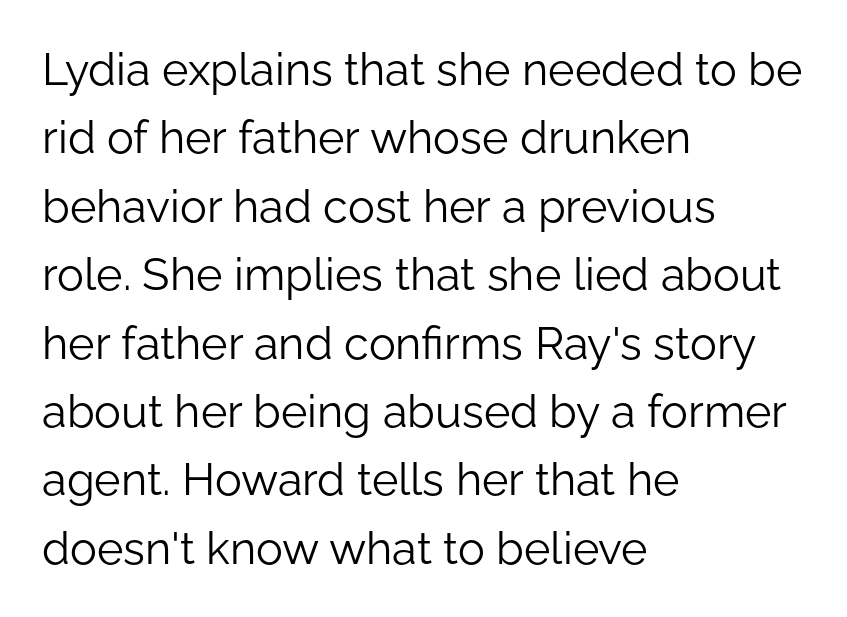
Q: Is the text bold? A: No.
Q: Is the text italic (slanted)? A: No, it is upright.
Q: Is the typeface a serif or a sans-serif typeface? A: Sans-serif.
Q: Is the text underlined? A: No.
Q: How is the paragraph aligned? A: Left-aligned.
Q: Is the spacing between letters normal or unusually wide? A: Normal.
Q: Is the spacing between lines tight, normal or loose? A: Normal.
Q: Width (condensed, normal, or wide)? A: Normal.
Q: Stroke contrast? A: Low.
Q: x-height? A: Medium.
Q: Monospaced? A: No.
